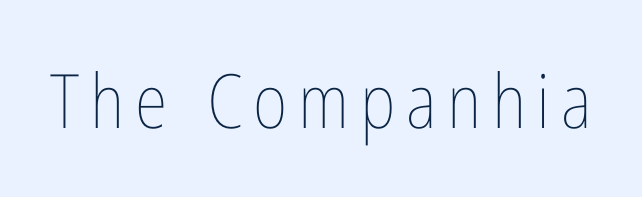
The image shows 75 px thin, condensed type, upright; set not underlined; low stroke contrast and a medium x-height.
